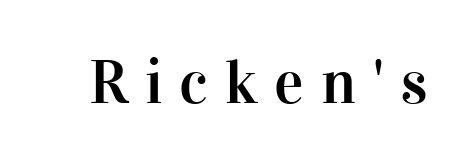
Note: serifs present on the glyphs. Varying glyph widths throughout — classic text-font behaviour. The face used here is rendered with a markedly widened letterfit. The typography opts for an upright posture over an oblique one. The area under the type is left untouched.
